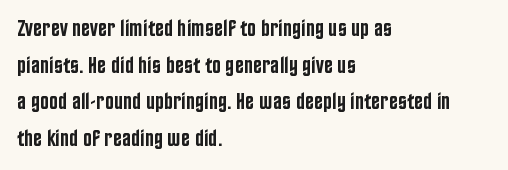
The image shows 24 px text type, upright; set left-aligned, normal line spacing (1.53x), normal letter spacing, not underlined.
